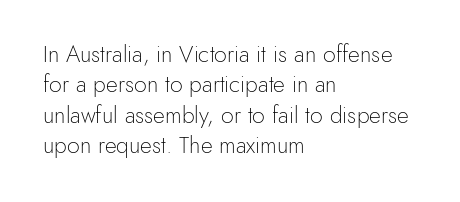
The image shows 23 px text type, upright; set left-aligned, normal line spacing (1.32x), normal letter spacing, not underlined.
